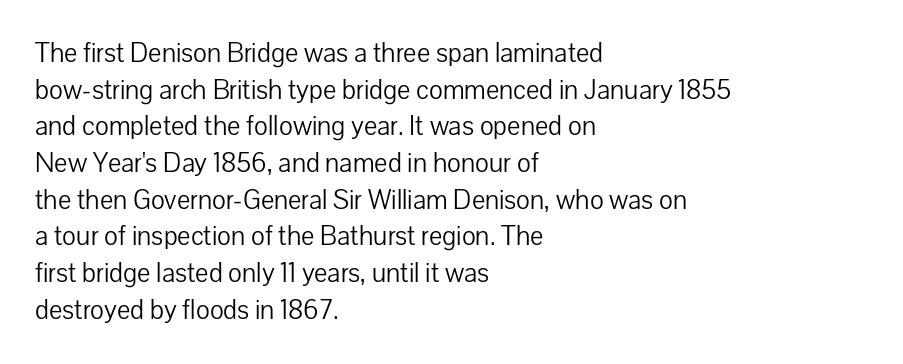
Nothing sits at the stroke ends, so this counts as sans-serif. Do the characters align in a grid? No, the font is proportional. Between one letter and the next there's only the usual sliver of space. Rendered with straight, roman letterforms. Glance below the letters and you will spot only blank space. Is this a heavy cut? Hardly; it is regular or lighter.
